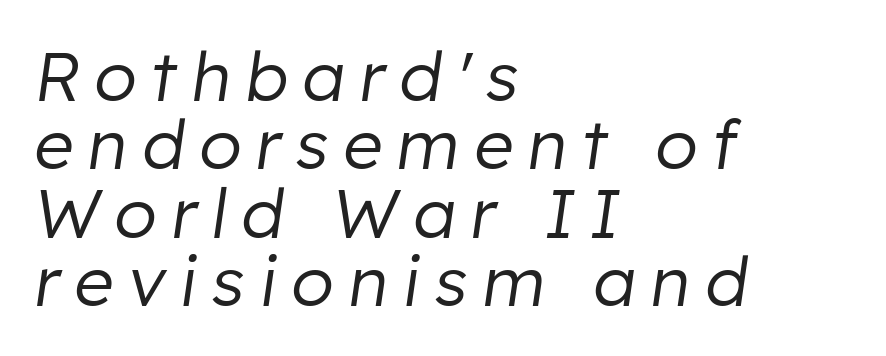
The image shows 69 px regular-weight type, italic (leaning right); set left-aligned, tight line spacing (0.99x), unusually wide letter spacing (+0.21 em), not underlined; low stroke contrast and a medium x-height.
